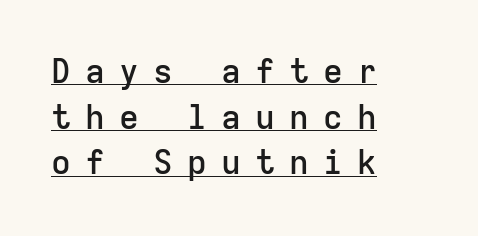
Q: Is the text bold? A: Semi-bold.
Q: Is the text italic (slanted)? A: No, it is upright.
Q: Is the typeface a serif or a sans-serif typeface? A: Sans-serif.
Q: Is the text underlined? A: Yes.
Q: How is the paragraph aligned? A: Left-aligned.
Q: Is the spacing between letters normal or unusually wide? A: Unusually wide.
Q: Is the spacing between lines tight, normal or loose? A: Normal.
Q: Width (condensed, normal, or wide)? A: Normal.
Q: Stroke contrast? A: Low.
Q: x-height? A: Medium.
Q: Monospaced? A: Yes.
